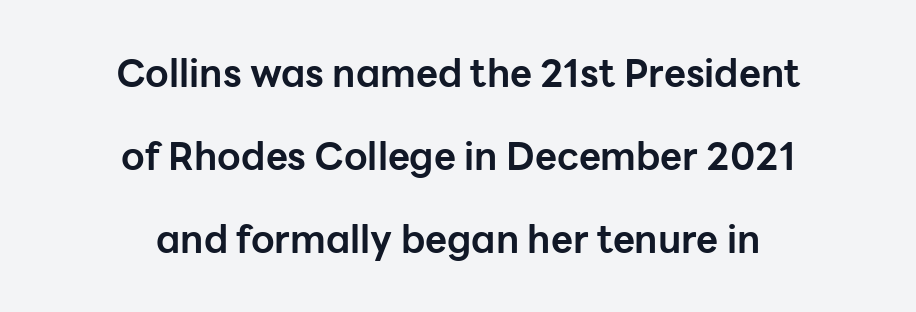
Q: Is the text bold? A: Yes.
Q: Is the text italic (slanted)? A: No, it is upright.
Q: Is the typeface a serif or a sans-serif typeface? A: Sans-serif.
Q: Is the text underlined? A: No.
Q: How is the paragraph aligned? A: Centered.
Q: Is the spacing between letters normal or unusually wide? A: Normal.
Q: Is the spacing between lines tight, normal or loose? A: Loose.
Q: Width (condensed, normal, or wide)? A: Normal.
Q: Stroke contrast? A: Low.
Q: x-height? A: Medium.
Q: Monospaced? A: No.
